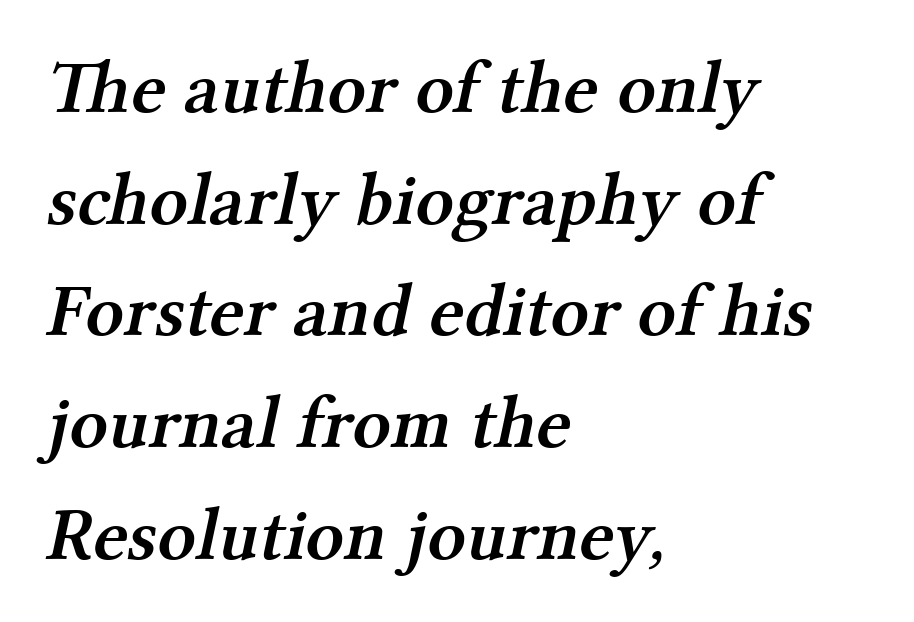
Q: Is the text bold? A: Semi-bold.
Q: Is the typeface a serif or a sans-serif typeface? A: Serif.
Q: Is the text underlined? A: No.
Q: How is the paragraph aligned? A: Left-aligned.
Q: Is the spacing between letters normal or unusually wide? A: Normal.
Q: Is the spacing between lines tight, normal or loose? A: Normal.
Q: Width (condensed, normal, or wide)? A: Normal.
Q: Stroke contrast? A: Medium.
Q: x-height? A: Medium.
Q: Monospaced? A: No.
